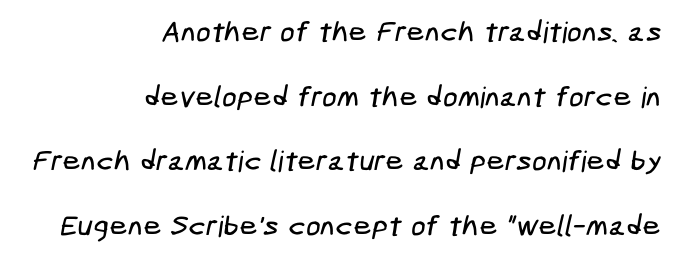
Q: Is the typeface a serif or a sans-serif typeface? A: Sans-serif.
Q: Is the text underlined? A: No.
Q: How is the paragraph aligned? A: Right-aligned.
Q: Is the spacing between letters normal or unusually wide? A: Normal.
Q: Is the spacing between lines tight, normal or loose? A: Loose.
Q: Width (condensed, normal, or wide)? A: Condensed.
Q: Stroke contrast? A: Low.
Q: x-height? A: Medium.
